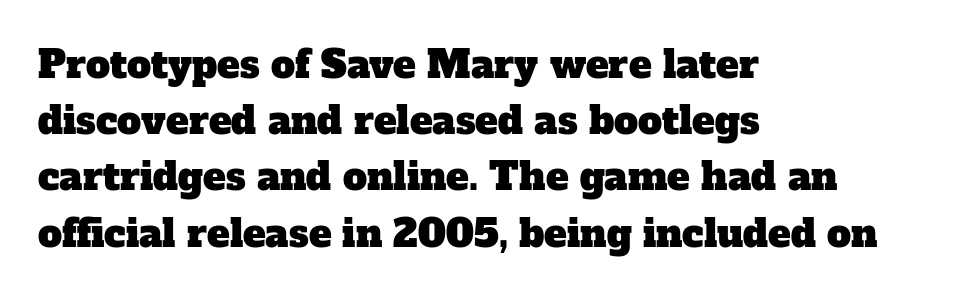
Each letter keeps its own natural width here, so spacing adapts to shape. Nobody drew a line under any word here. In CSS terms this would be text-align: left. Is there much room between lines? A standard amount, neither cramped nor airy. Little horizontal feet cap the strokes, marking this as serif type. These lines keep a tight, regular rhythm from letter to letter.
